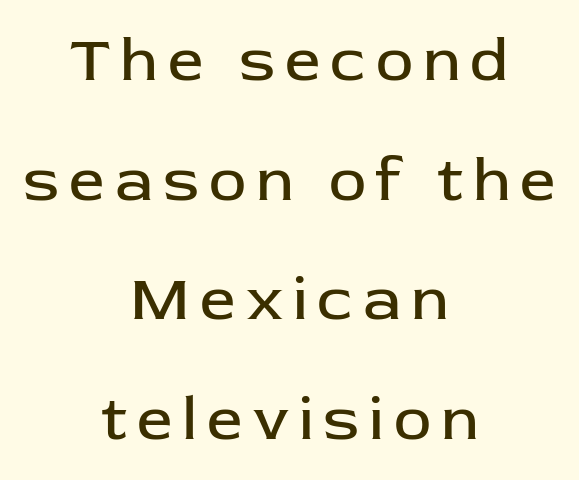
Q: Is the text bold? A: No.
Q: Is the text italic (slanted)? A: No, it is upright.
Q: Is the typeface a serif or a sans-serif typeface? A: Sans-serif.
Q: Is the text underlined? A: No.
Q: How is the paragraph aligned? A: Centered.
Q: Is the spacing between lines tight, normal or loose? A: Loose.
Q: Width (condensed, normal, or wide)? A: Normal.
Q: Stroke contrast? A: Low.
Q: x-height? A: Medium.
Q: Monospaced? A: No.
